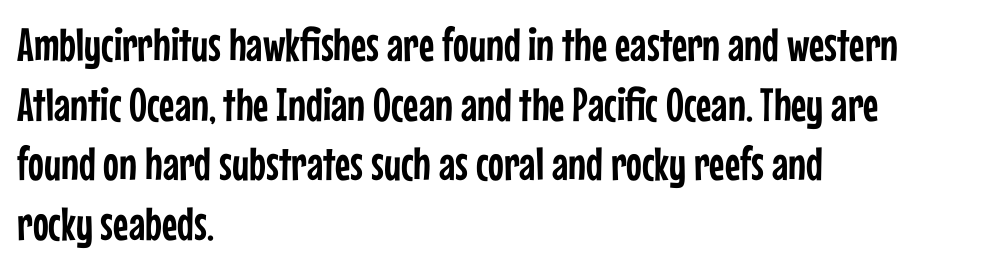
Every stem runs plumb, perpendicular to the baseline. Think of a printed novel: that variable character pitch is what you see here. A classic flush-left, rag-right setting is used for this passage. Default kerning and tracking; the words read as compact shapes.
